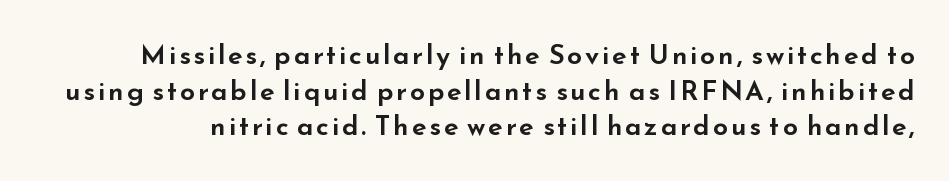
Q: Is the text italic (slanted)? A: No, it is upright.
Q: Is the text underlined? A: No.
Q: Is the spacing between lines tight, normal or loose? A: Normal.
